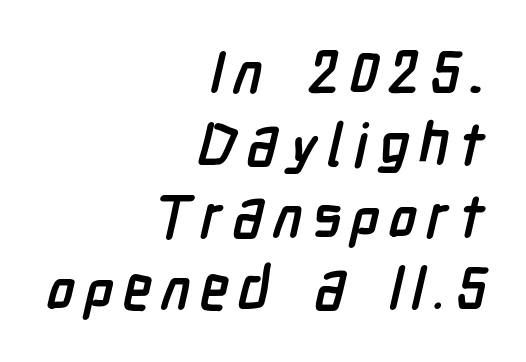
The image shows 59 px semibold, condensed sans-serif type; set right-aligned, line spacing 1.22x, not underlined; low stroke contrast and a medium x-height.
